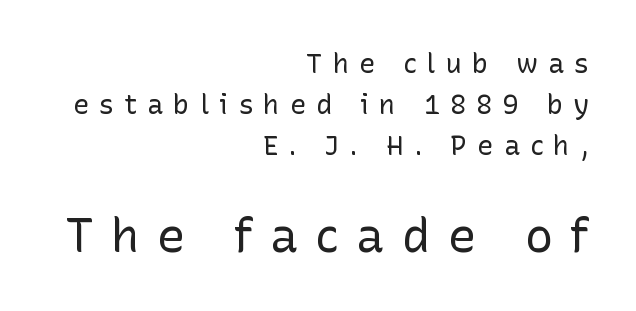
Plain, unruled lines of type. These lines are rendered in a variable-pitch font. One-word summary of the alignment: right. Does the type have serifs? No, each stem ends abruptly. Of the two passages, the one underneath uses the larger point size. No heavy texture on the line: the type isn't bold.
